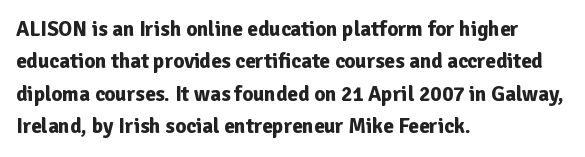
The image shows 21 px bold type, upright; set left-aligned, normal line spacing (1.54x), normal letter spacing, not underlined.
